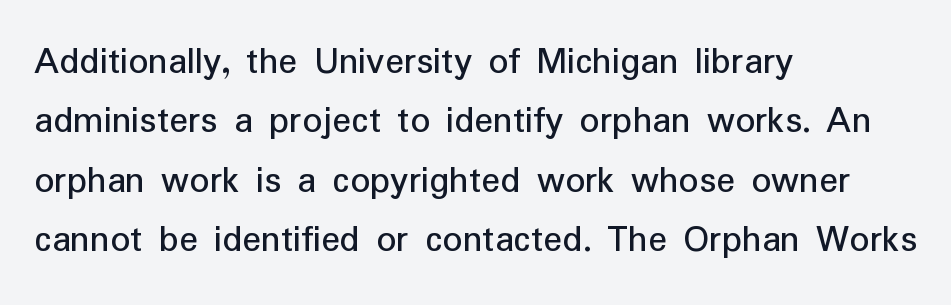
The image shows 39 px regular-weight sans-serif type, upright; set left-aligned, normal line spacing (1.52x), normal letter spacing, not underlined; low stroke contrast and a medium x-height.
